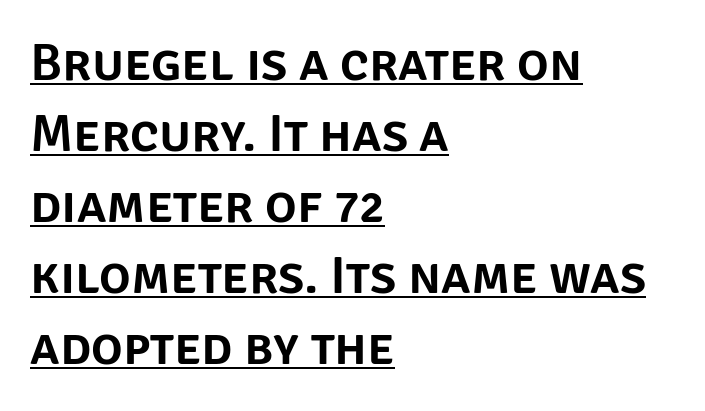
{"serif": "no", "italic": "no", "width": "normal", "stroke_contrast": "low", "x_height": "large", "monospaced": "no", "underline": "yes", "align": "left", "line_spacing": "normal", "line_spacing_ratio": 1.34, "letter_spacing": "normal", "letter_spacing_em": 0.0, "glyph_px": 53}
